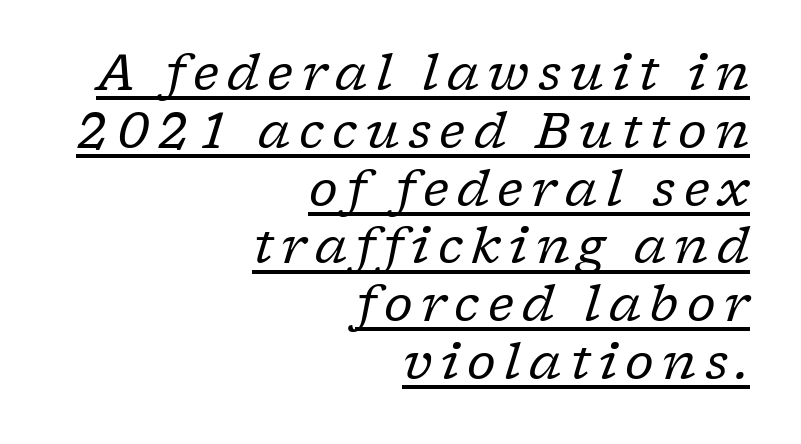
The image shows 49 px regular-weight serif type, italic (leaning right); set right-aligned, line spacing 1.18x, underlined; low stroke contrast and a medium x-height.
